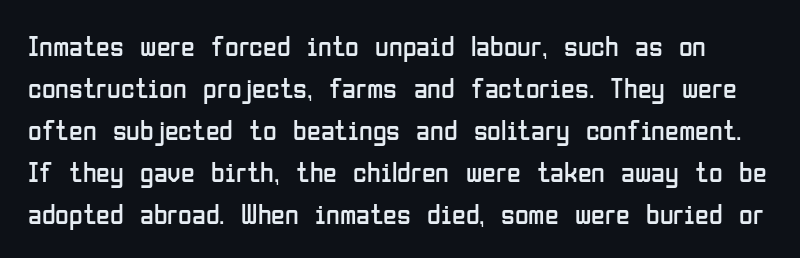
Q: Is the text bold? A: No.
Q: Is the text italic (slanted)? A: No, it is upright.
Q: Is the typeface a serif or a sans-serif typeface? A: Sans-serif.
Q: Is the text underlined? A: No.
Q: Is the spacing between letters normal or unusually wide? A: Normal.
Q: Is the spacing between lines tight, normal or loose? A: Normal.
Q: Width (condensed, normal, or wide)? A: Condensed.
Q: Stroke contrast? A: Low.
Q: x-height? A: Medium.
Q: Monospaced? A: No.
